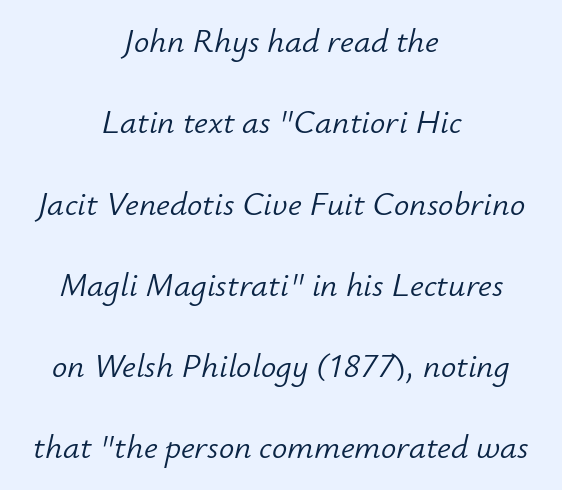
The image shows 34 px light type, italic (leaning right); set centered, loose line spacing (2.39x), normal letter spacing, not underlined; low stroke contrast and a small x-height.
